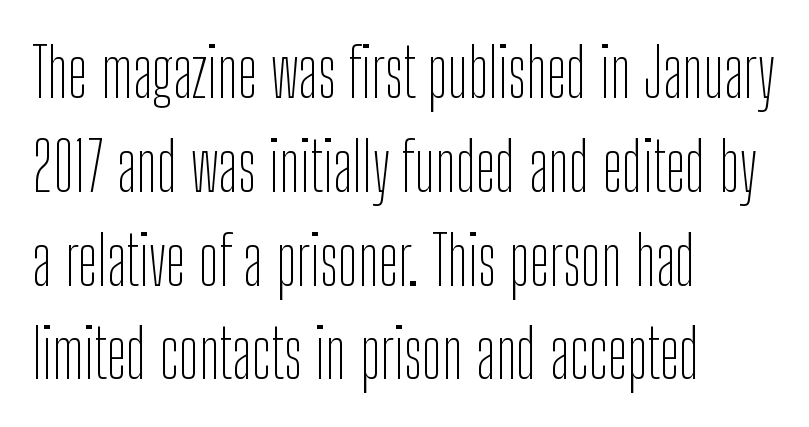
The image shows 67 px thin, condensed sans-serif type, upright; set left-aligned, normal line spacing (1.4x), normal letter spacing, not underlined; low stroke contrast and a medium x-height.
